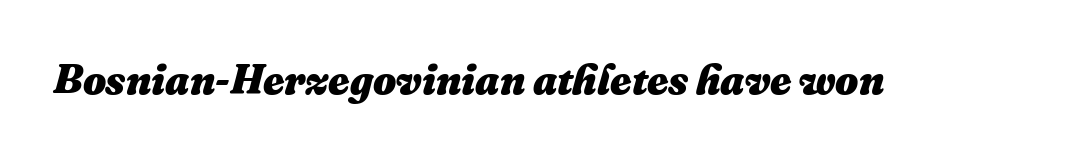
Q: Is the text bold? A: Yes.
Q: Is the text italic (slanted)? A: Yes, it leans right by about 16 degrees.
Q: Is the text underlined? A: No.
Q: Is the spacing between letters normal or unusually wide? A: Normal.
Q: Width (condensed, normal, or wide)? A: Normal.
Q: Stroke contrast? A: Medium.
Q: x-height? A: Medium.
Q: Monospaced? A: No.
